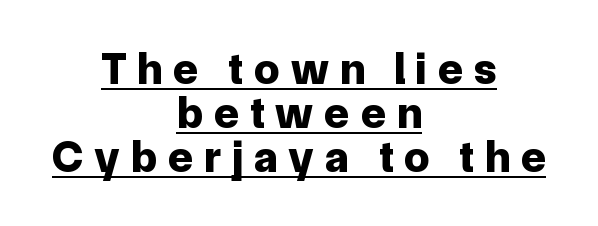
The lines in this sample share a center point and differ in where they start and stop. If you drew a line through each stem, it would be perfectly vertical. Each word looks stretched out because of the extra space between its letters. A rule runs beneath these lines of type. Does the type have serifs? No, each stem ends abruptly.
